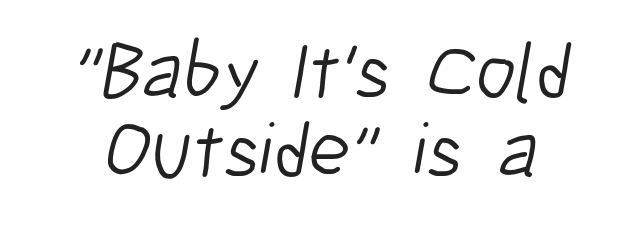
Q: Is the text bold? A: No.
Q: Is the typeface a serif or a sans-serif typeface? A: Sans-serif.
Q: Is the text underlined? A: No.
Q: Is the spacing between letters normal or unusually wide? A: Normal.
Q: Is the spacing between lines tight, normal or loose? A: Tight.
Q: Width (condensed, normal, or wide)? A: Condensed.
Q: Stroke contrast? A: Low.
Q: x-height? A: Medium.
Q: Monospaced? A: No.
